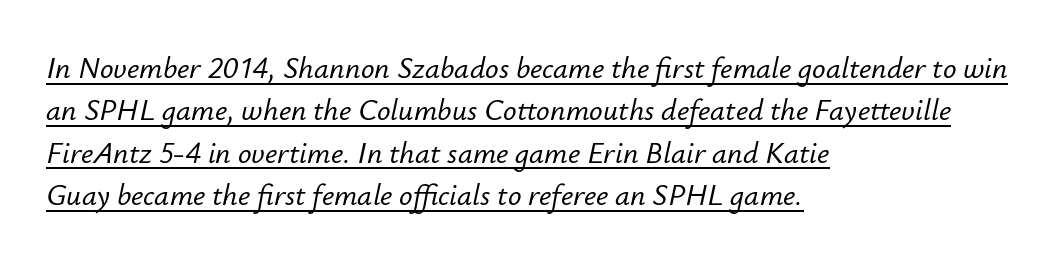
The image shows 30 px text type, italic (leaning right); set left-aligned, normal line spacing (1.41x), normal letter spacing, underlined; low stroke contrast and a small x-height.
